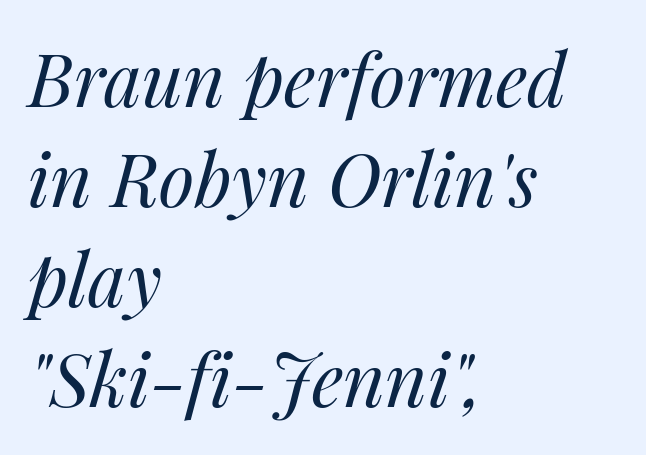
Q: Is the text bold? A: No.
Q: Is the text italic (slanted)? A: Yes, it leans right by about 14 degrees.
Q: Is the text underlined? A: No.
Q: How is the paragraph aligned? A: Left-aligned.
Q: Is the spacing between letters normal or unusually wide? A: Normal.
Q: Is the spacing between lines tight, normal or loose? A: Normal.
Q: Width (condensed, normal, or wide)? A: Normal.
Q: Stroke contrast? A: Medium.
Q: x-height? A: Medium.
Q: Monospaced? A: No.
